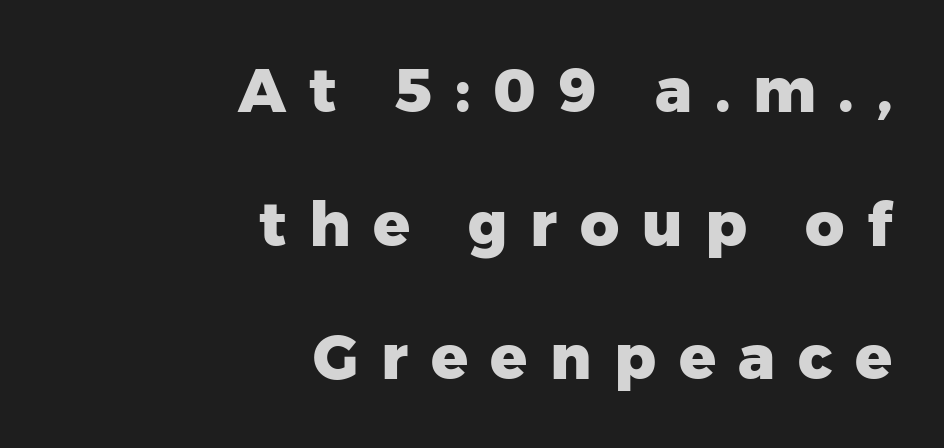
The image shows 61 px heavy sans-serif type, upright; set right-aligned, loose line spacing (2.19x), unusually wide letter spacing (+0.37 em), not underlined; low stroke contrast and a medium x-height.
